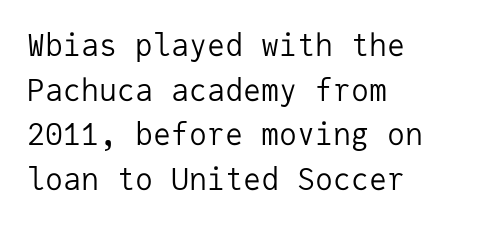
Q: Is the text bold? A: No.
Q: Is the text italic (slanted)? A: No, it is upright.
Q: Is the typeface a serif or a sans-serif typeface? A: Sans-serif.
Q: Is the text underlined? A: No.
Q: How is the paragraph aligned? A: Left-aligned.
Q: Is the spacing between letters normal or unusually wide? A: Normal.
Q: Is the spacing between lines tight, normal or loose? A: Normal.
Q: Width (condensed, normal, or wide)? A: Normal.
Q: Stroke contrast? A: Low.
Q: x-height? A: Medium.
Q: Monospaced? A: Yes.
